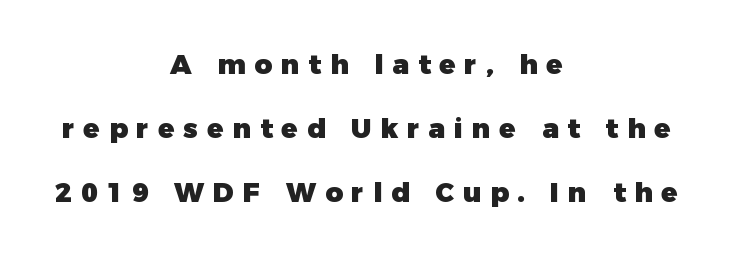
Q: Is the text bold? A: Yes.
Q: Is the text italic (slanted)? A: No, it is upright.
Q: Is the text underlined? A: No.
Q: How is the paragraph aligned? A: Centered.
Q: Is the spacing between letters normal or unusually wide? A: Unusually wide.
Q: Is the spacing between lines tight, normal or loose? A: Loose.
